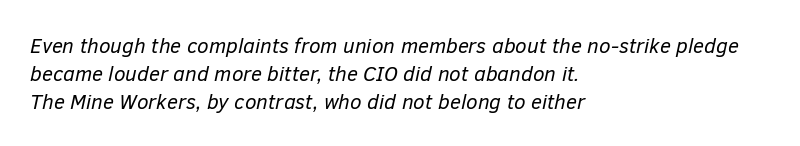
On a weight scale, this lands at 450 or below. The words here are not underlined. Line spacing here is normal. Slanted lettering throughout. In terms of letterspacing, this is plain default setting.
